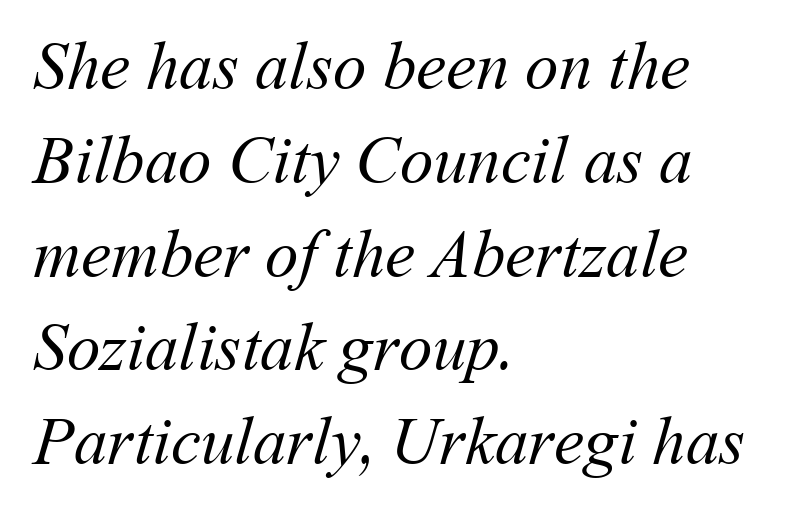
Do the characters align in a grid? No, the font is proportional. Check under the words: just untouched page. Stem width sits at or under what a default text font uses. Compared with typical body copy, the letter spacing here is the same. Compared with typical paragraphs, the rows here are spaced about the same. Short and long lines alike share a common starting point at left.
